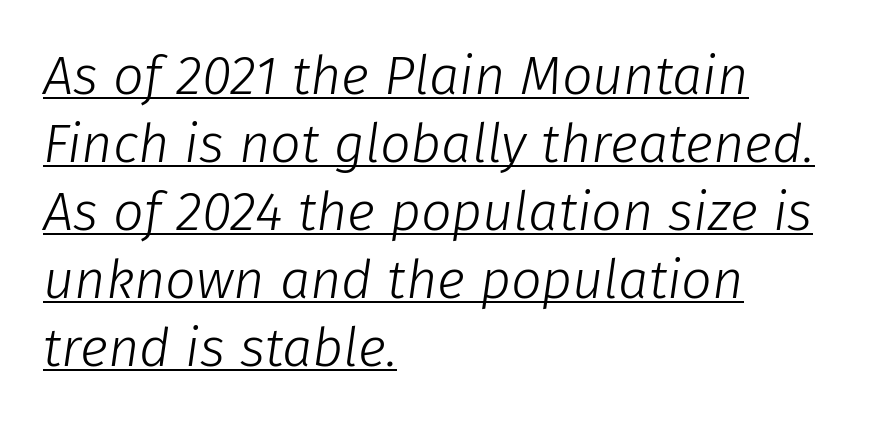
One-word summary of the alignment: left. An italicized treatment has been applied to the whole sample. The rendering uses a moderate line-height, typical for paragraphs. A typographer would call this underscored text. Look at the tracking — it's just the regular setting, nothing added.
